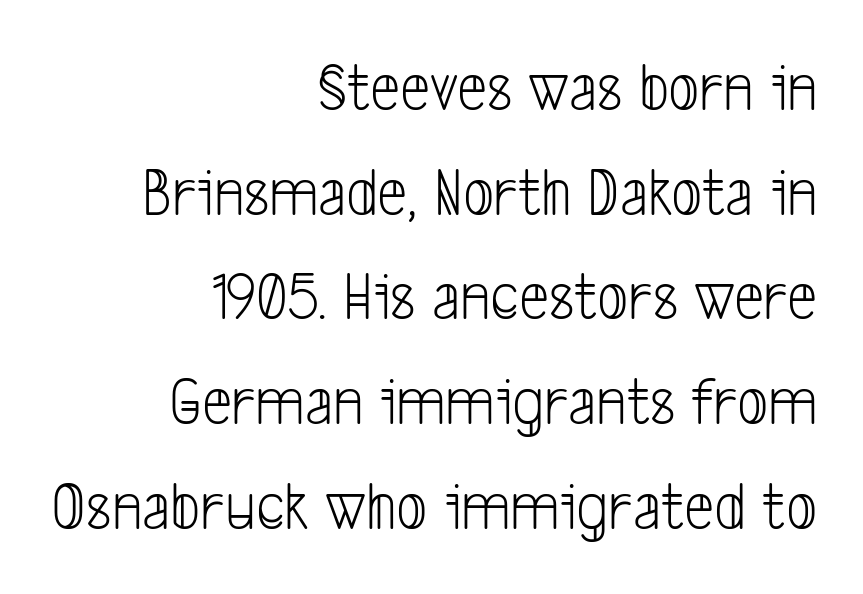
The image shows 68 px light, condensed sans-serif type; set right-aligned, normal line spacing (1.54x), normal letter spacing, not underlined; low stroke contrast and a medium x-height.
